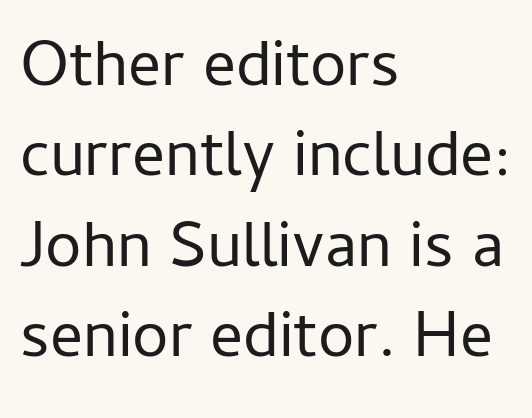
Q: Is the text bold? A: No.
Q: Is the text italic (slanted)? A: No, it is upright.
Q: Is the typeface a serif or a sans-serif typeface? A: Sans-serif.
Q: Is the text underlined? A: No.
Q: How is the paragraph aligned? A: Left-aligned.
Q: Is the spacing between letters normal or unusually wide? A: Normal.
Q: Is the spacing between lines tight, normal or loose? A: Normal.
Q: Width (condensed, normal, or wide)? A: Normal.
Q: Stroke contrast? A: Low.
Q: x-height? A: Medium.
Q: Monospaced? A: No.
